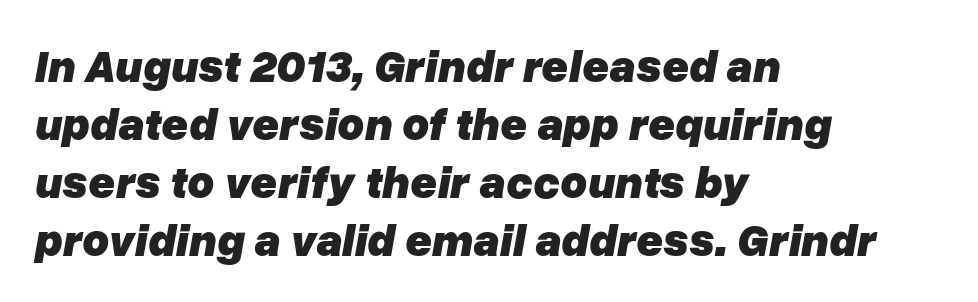
The image shows 46 px heavy type, italic (leaning right); set left-aligned, normal line spacing (1.26x), normal letter spacing, not underlined; low stroke contrast and a medium x-height.
